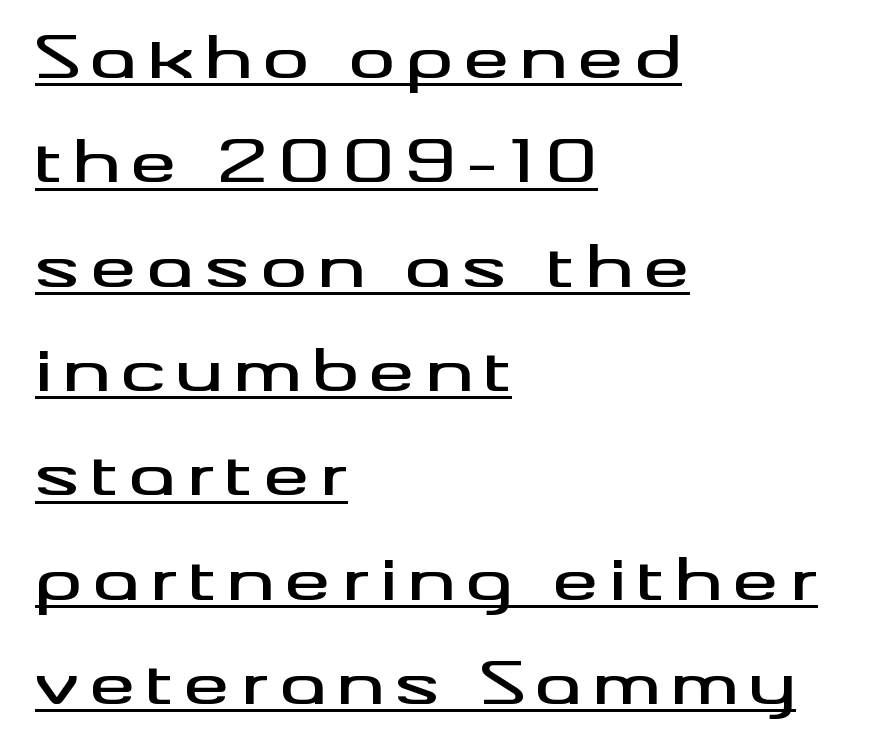
The paragraph shown leans on its left margin. Varying glyph widths throughout — classic text-font behaviour. Honestly, the underline is the first thing you notice here. You can tell from the bare stems that sans-serif type was used. Quick note: not italic, upright.
